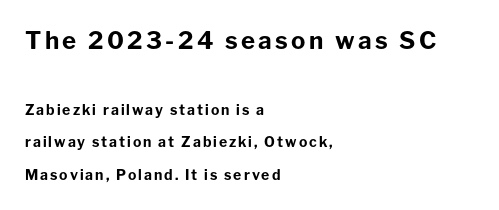
The rendering shrinks the type as you move from the upper chunk to the lower. The space directly below the letters is spotless. Line beginnings align vertically; line endings do not. The letters stand straight up with perfectly vertical stems. If you measured baseline to baseline, you'd find a long distance.
